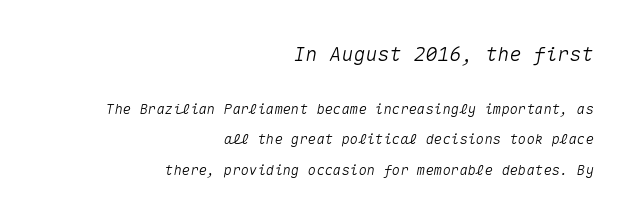
{"italic": "yes", "lean": "right", "slant_degrees": 10, "underline": "no", "align": "right", "line_spacing": "loose", "line_spacing_ratio": 2.16, "letter_spacing": "normal", "letter_spacing_em": 0.0, "larger_block": "first", "size_ratio": 1.43, "glyph_px": 20}
